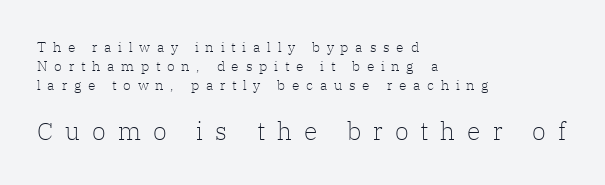
The letters in the lower block stand taller than those in the block above. Is the letter spacing exaggerated? Yes — the characters are pushed far apart. Posture: upright roman. If you measured baseline to baseline, you'd find a middling distance. Weight: regular or lighter. Line starts are locked; line ends wander.
